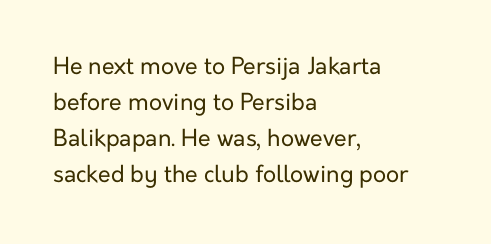
The image shows 23 px text type, upright; set left-aligned, normal line spacing (1.57x), normal letter spacing, not underlined.
